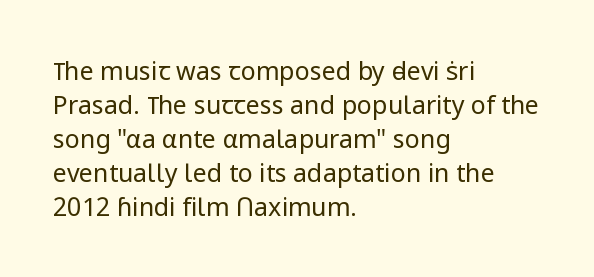
A normal amount of white space separates one row of letters from the next. Honestly, the letter spacing is just normal — you wouldn't notice it. The font's upright variant was chosen for this text. Is this a heavy cut? Hardly; it is regular or lighter. Caption: multi-line text, flush left, ragged right.
